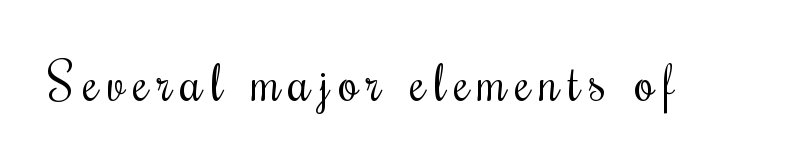
Q: Is the text bold? A: No.
Q: Is the text italic (slanted)? A: Yes.
Q: Is the text underlined? A: No.
Q: Width (condensed, normal, or wide)? A: Condensed.
Q: Stroke contrast? A: Medium.
Q: x-height? A: Small.
Q: Monospaced? A: No.
